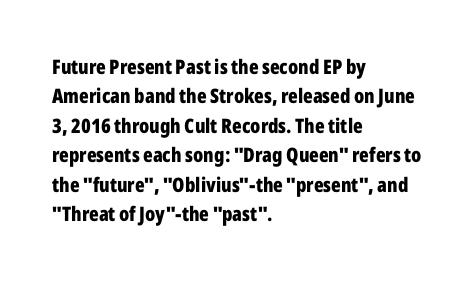
Emphasis by weight is at full strength: bold. The glyphs are unaccompanied by any horizontal stroke below them. Nothing unusual about the tracking: characters are spaced as the font intends. Do the letters lean? They stand straight. Every row of glyphs begins at an identical x-position on the left.
